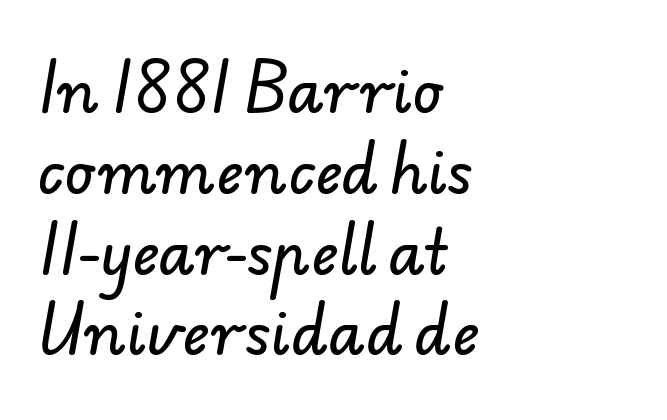
{"serif": "no", "width": "normal", "stroke_contrast": "low", "x_height": "small", "monospaced": "no", "underline": "no", "align": "left", "line_spacing": "normal", "line_spacing_ratio": 1.37, "letter_spacing": "normal", "letter_spacing_em": 0.0, "glyph_px": 59}
